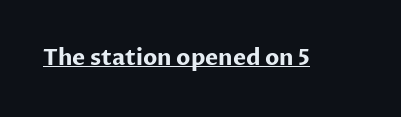
The face used here is rendered with its standard letterfit. These lines were composed using upright roman letters. Strokes here are thick enough to call this a true bold. Is there an underline? Yes — a line sits under the letters.
